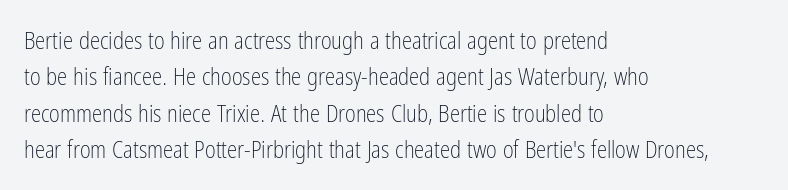
Compared with typical paragraphs, the rows here are spaced about the same. The letterforms sit at book weight or below. Ascenders rise straight up at ninety degrees. The lines are quadded left. Check the space under the baseline: it is left empty. Tracking value appears to be zero — textbook default spacing.
